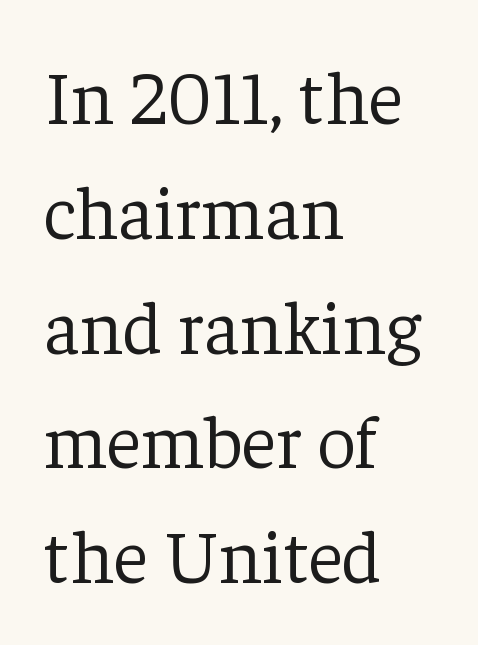
Q: Is the text bold? A: No.
Q: Is the text italic (slanted)? A: No, it is upright.
Q: Is the typeface a serif or a sans-serif typeface? A: Serif.
Q: Is the text underlined? A: No.
Q: How is the paragraph aligned? A: Left-aligned.
Q: Is the spacing between letters normal or unusually wide? A: Normal.
Q: Is the spacing between lines tight, normal or loose? A: Normal.
Q: Width (condensed, normal, or wide)? A: Normal.
Q: Stroke contrast? A: Low.
Q: x-height? A: Medium.
Q: Monospaced? A: No.
